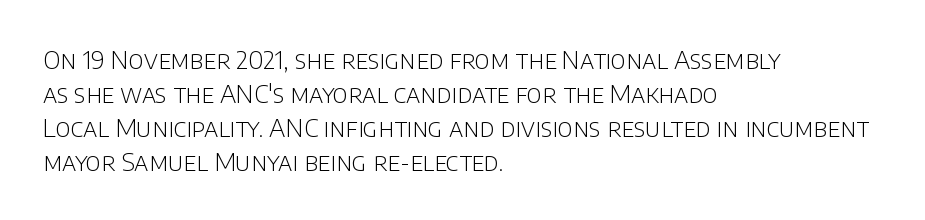
A normal amount of white space separates one row of letters from the next. Honestly, the letter spacing is just normal — you wouldn't notice it. The font's upright variant was chosen for this text. Is this a heavy cut? Hardly; it is regular or lighter. Caption: multi-line text, flush left, ragged right.
